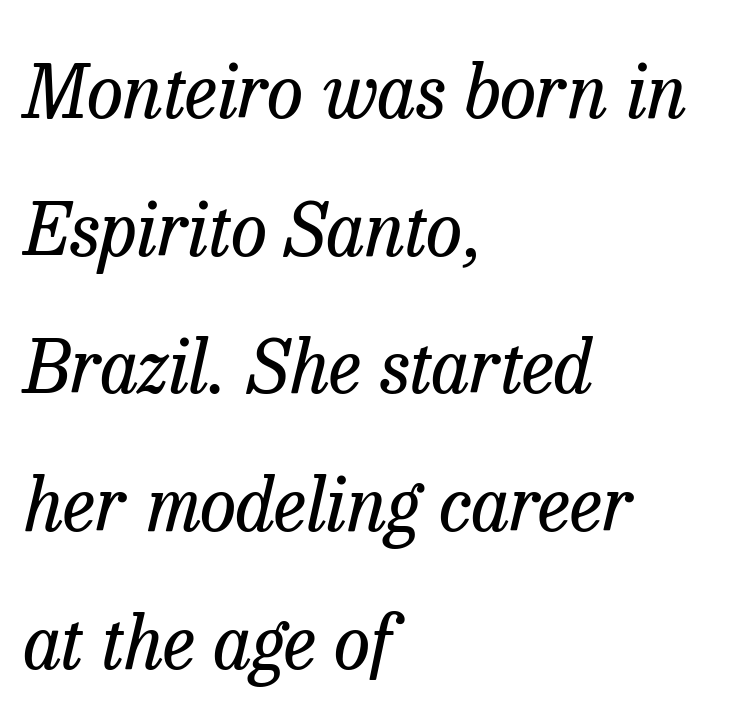
Q: Is the text bold? A: No.
Q: Is the text italic (slanted)? A: Yes, it leans right by about 13 degrees.
Q: Is the typeface a serif or a sans-serif typeface? A: Serif.
Q: Is the text underlined? A: No.
Q: How is the paragraph aligned? A: Left-aligned.
Q: Is the spacing between letters normal or unusually wide? A: Normal.
Q: Width (condensed, normal, or wide)? A: Normal.
Q: Stroke contrast? A: Low.
Q: x-height? A: Medium.
Q: Monospaced? A: No.
